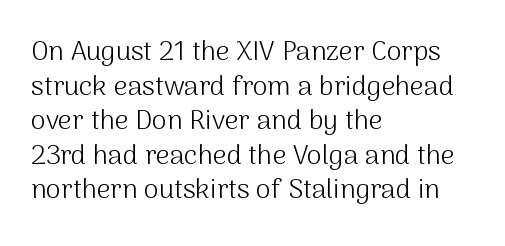
The image shows 27 px text type, upright; set left-aligned, normal line spacing (1.28x), normal letter spacing, not underlined.
